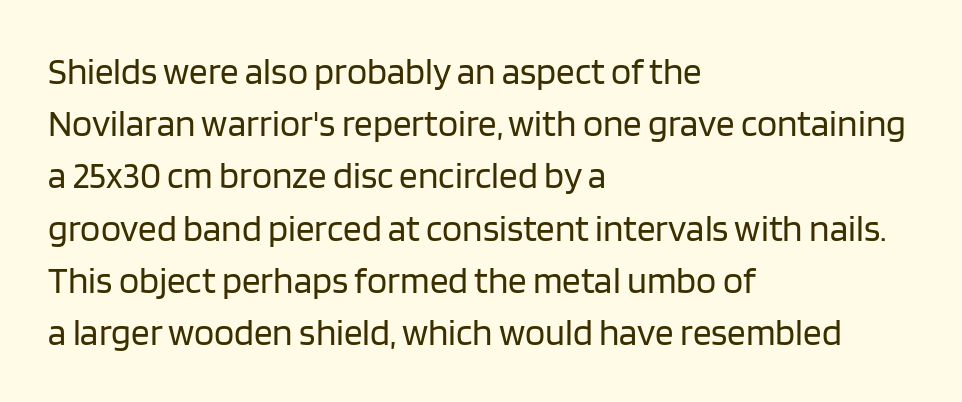
{"serif": "no", "italic": "no", "bold": "no", "weight": "regular", "width": "normal", "stroke_contrast": "low", "x_height": "large", "monospaced": "no", "underline": "no", "align": "left", "line_spacing": "normal", "line_spacing_ratio": 1.41, "letter_spacing": "normal", "letter_spacing_em": 0.0, "glyph_px": 37}
